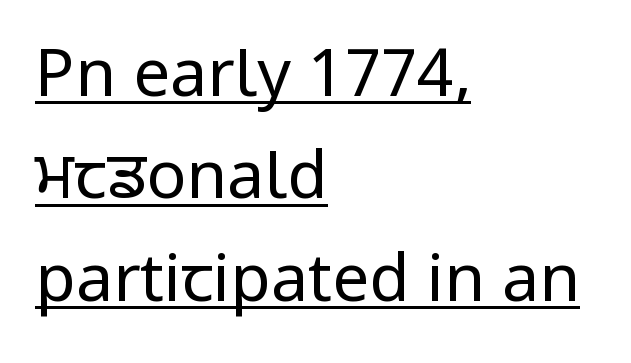
The image shows 66 px regular-weight, condensed sans-serif type, upright; set left-aligned, normal line spacing (1.55x), normal letter spacing, underlined; low stroke contrast and a large x-height.
